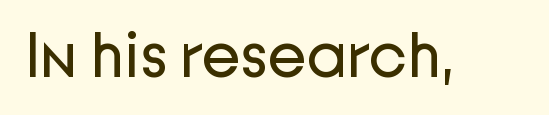
Q: Is the text bold? A: No.
Q: Is the text italic (slanted)? A: No, it is upright.
Q: Is the typeface a serif or a sans-serif typeface? A: Sans-serif.
Q: Is the text underlined? A: No.
Q: Is the spacing between letters normal or unusually wide? A: Normal.
Q: Width (condensed, normal, or wide)? A: Normal.
Q: Stroke contrast? A: Low.
Q: x-height? A: Medium.
Q: Monospaced? A: No.
